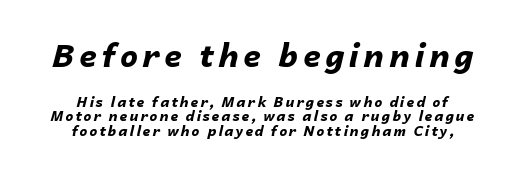
Q: Is the text bold? A: Yes.
Q: Is the text italic (slanted)? A: Yes, it leans right by about 14 degrees.
Q: Is the text underlined? A: No.
Q: How is the paragraph aligned? A: Centered.
Q: Is the spacing between lines tight, normal or loose? A: Tight.
Q: Which block of text is set in a larger size, the first (top) or the second (bottom)? A: The first (top) one.
Q: Width (condensed, normal, or wide)? A: Normal.
Q: Stroke contrast? A: Low.
Q: x-height? A: Medium.
Q: Monospaced? A: No.
